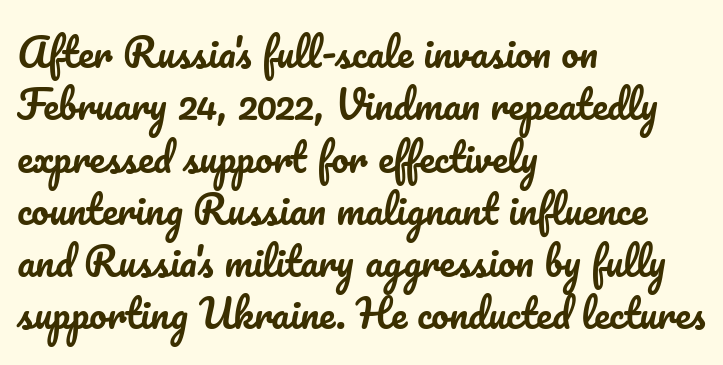
The image shows 39 px text type; set left-aligned, normal line spacing (1.34x), normal letter spacing, not underlined; low stroke contrast and a small x-height.
